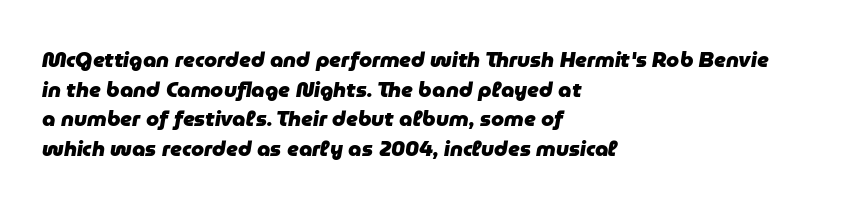
Q: Is the text bold? A: Yes.
Q: Is the text italic (slanted)? A: Yes, it leans right by about 9 degrees.
Q: Is the text underlined? A: No.
Q: How is the paragraph aligned? A: Left-aligned.
Q: Is the spacing between letters normal or unusually wide? A: Normal.
Q: Is the spacing between lines tight, normal or loose? A: Normal.
